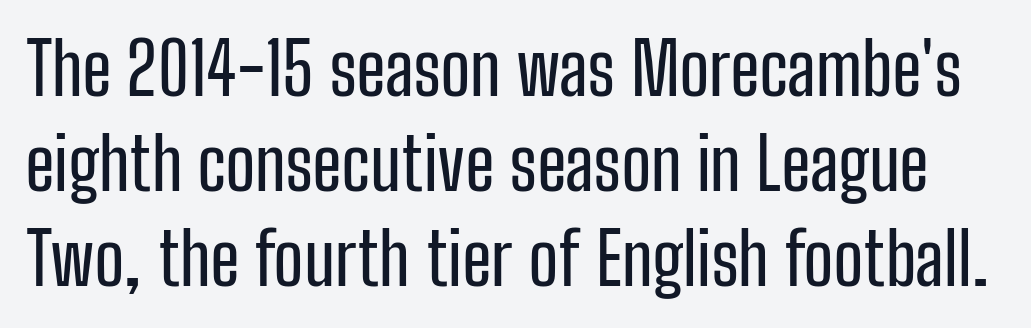
The image shows 72 px condensed sans-serif type, upright; set normal line spacing (1.32x), normal letter spacing, not underlined; low stroke contrast and a medium x-height.
